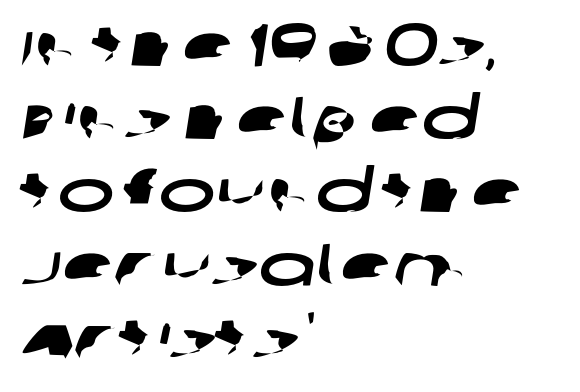
{"serif": "no", "width": "wide", "stroke_contrast": "low", "x_height": "large", "monospaced": "no", "underline": "no", "align": "left", "line_spacing_ratio": 1.22, "letter_spacing": "normal", "letter_spacing_em": 0.0, "glyph_px": 60}
